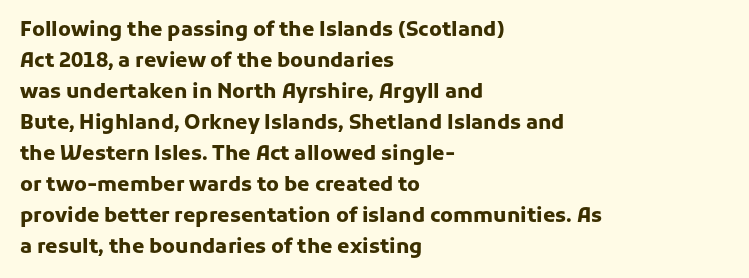
Q: Is the text bold? A: Yes.
Q: Is the text italic (slanted)? A: No, it is upright.
Q: Is the text underlined? A: No.
Q: How is the paragraph aligned? A: Left-aligned.
Q: Is the spacing between letters normal or unusually wide? A: Normal.
Q: Is the spacing between lines tight, normal or loose? A: Normal.
